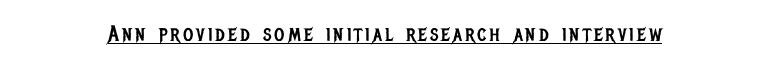
The image shows 22 px text type, upright; set underlined.
